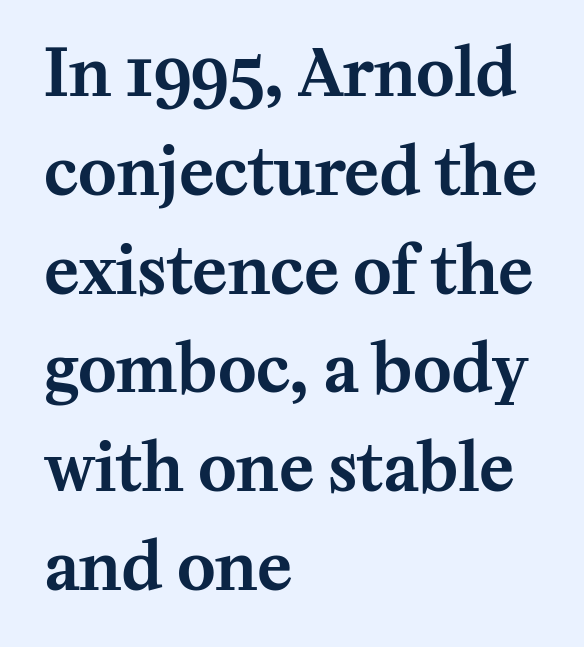
{"serif": "yes", "italic": "no", "width": "normal", "stroke_contrast": "medium", "x_height": "medium", "monospaced": "no", "underline": "no", "align": "left", "line_spacing": "normal", "line_spacing_ratio": 1.52, "letter_spacing": "normal", "letter_spacing_em": 0.0, "glyph_px": 65}
